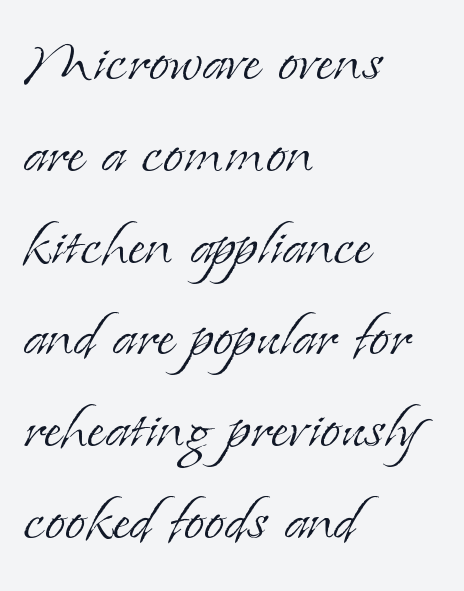
{"serif": "yes", "bold": "no", "weight": "light", "width": "normal", "stroke_contrast": "low", "x_height": "small", "monospaced": "no", "underline": "no", "align": "left", "line_spacing_ratio": 1.24, "letter_spacing": "normal", "letter_spacing_em": 0.0, "glyph_px": 74}
